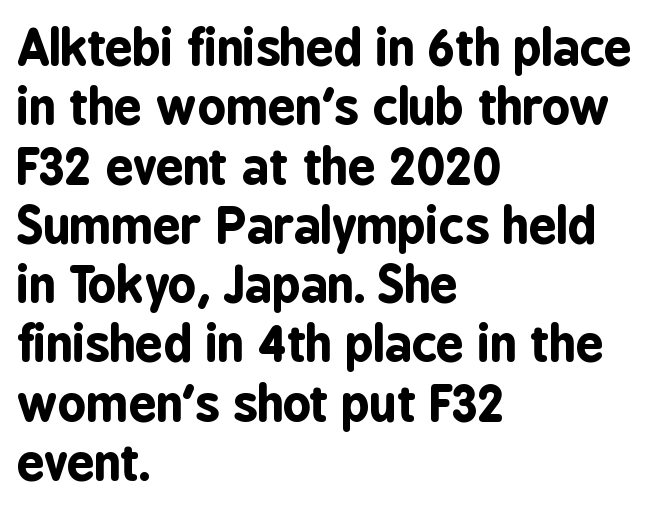
No word sits above an underline. Nothing unusual about the tracking: characters are spaced as the font intends. You can tell from the bare stems that sans-serif type was used. Character widths vary here, with narrow letters taking less room than wide ones. These lines stack with their left ends in a neat column. It's the straight-up-and-down kind of type.
